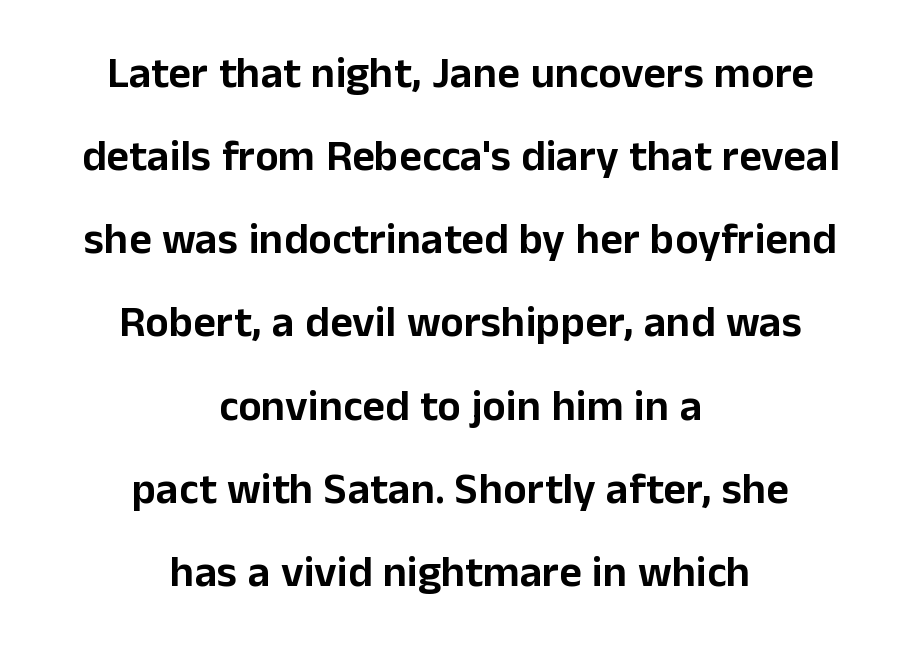
The image shows 44 px sans-serif type, upright; set centered, line spacing 1.89x, normal letter spacing, not underlined; low stroke contrast and a medium x-height.
